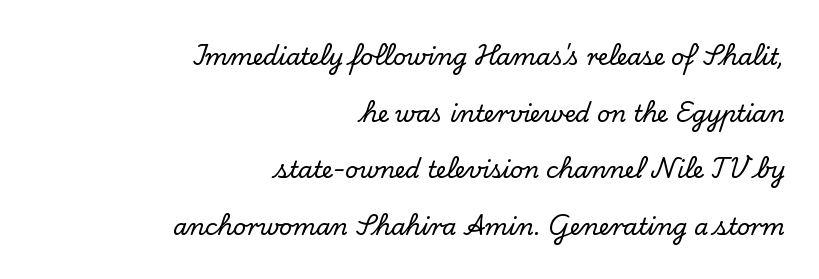
Q: Is the text italic (slanted)? A: Yes.
Q: Is the text underlined? A: No.
Q: How is the paragraph aligned? A: Right-aligned.
Q: Is the spacing between letters normal or unusually wide? A: Normal.
Q: Is the spacing between lines tight, normal or loose? A: Loose.
